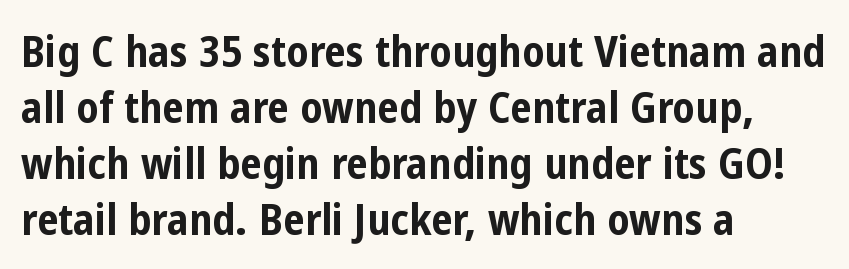
No extra tracking has been applied to these lines. Nope, no serifs anywhere on these letters. Note the varied advance widths — an 'i' is clearly narrower than an 'm'. Just letters on the line, the space beneath them empty.
